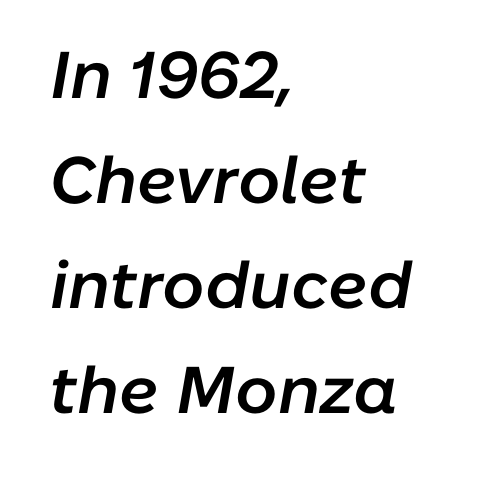
The image shows 66 px semibold type, italic (leaning right); set left-aligned, normal line spacing (1.59x), normal letter spacing, not underlined; low stroke contrast and a medium x-height.
